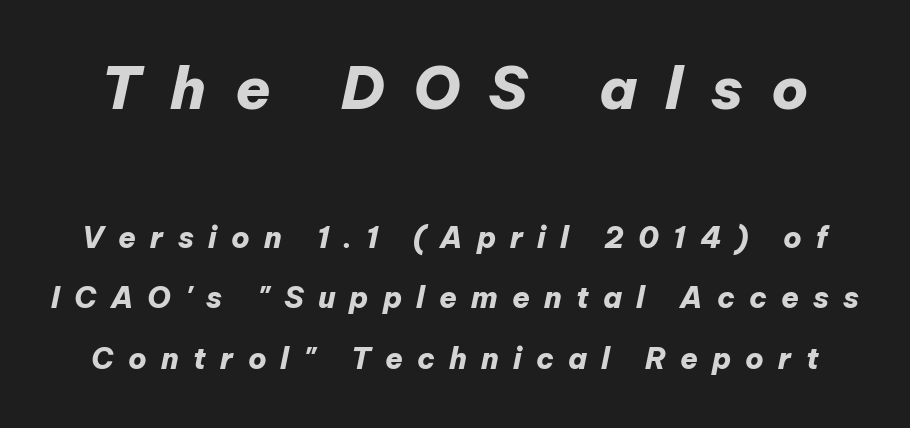
Q: Is the text bold? A: Yes.
Q: Is the text italic (slanted)? A: Yes, it leans right by about 12 degrees.
Q: Is the text underlined? A: No.
Q: Is the spacing between letters normal or unusually wide? A: Unusually wide.
Q: Is the spacing between lines tight, normal or loose? A: Loose.
Q: Which block of text is set in a larger size, the first (top) or the second (bottom)? A: The first (top) one.
Q: Width (condensed, normal, or wide)? A: Normal.
Q: Stroke contrast? A: Low.
Q: x-height? A: Medium.
Q: Monospaced? A: No.
